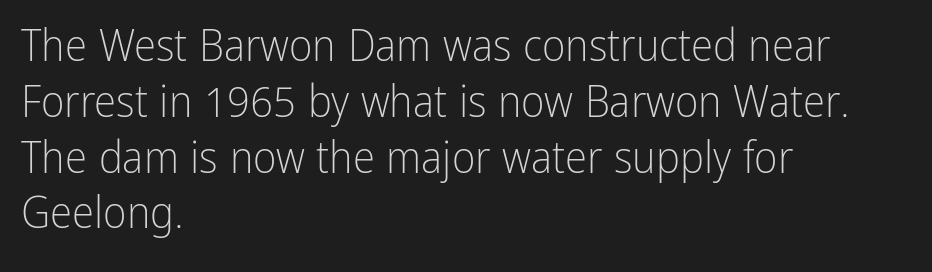
The image shows 45 px light, condensed sans-serif type, upright; set left-aligned, line spacing 1.24x, normal letter spacing, not underlined; low stroke contrast and a medium x-height.
